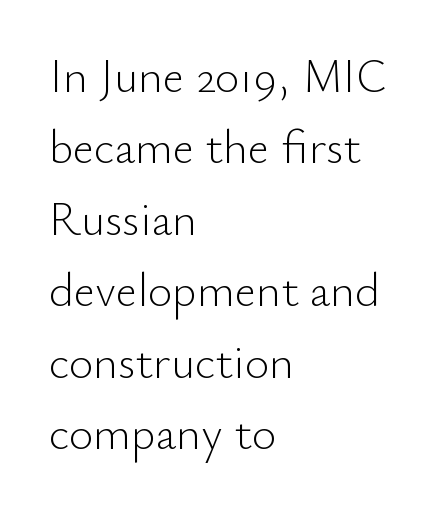
Q: Is the text bold? A: No.
Q: Is the text italic (slanted)? A: No, it is upright.
Q: Is the typeface a serif or a sans-serif typeface? A: Sans-serif.
Q: Is the text underlined? A: No.
Q: How is the paragraph aligned? A: Left-aligned.
Q: Is the spacing between letters normal or unusually wide? A: Normal.
Q: Is the spacing between lines tight, normal or loose? A: Normal.
Q: Width (condensed, normal, or wide)? A: Normal.
Q: Stroke contrast? A: Low.
Q: x-height? A: Small.
Q: Monospaced? A: No.
